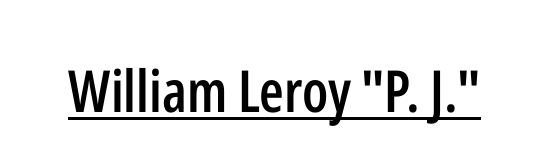
The image shows 58 px semibold, condensed sans-serif type, upright; set normal letter spacing, underlined; low stroke contrast and a medium x-height.
